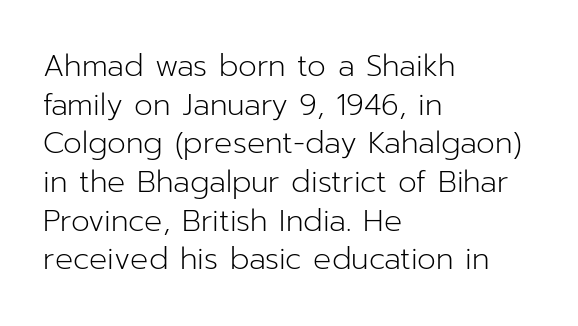
Here the designer chose a conventional face with non-uniform glyph widths. Plain, unruled lines of type. All the whitespace from short lines collects on the right. Note: no serifs on the glyphs. Characters follow at the spacing the type designer built in.
